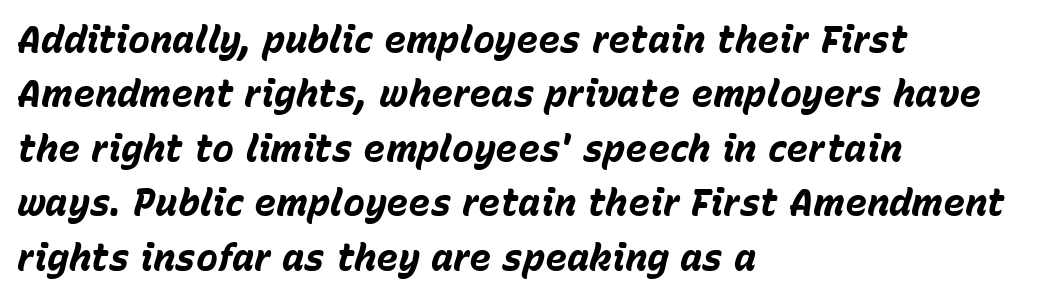
Q: Is the text bold? A: Yes.
Q: Is the text italic (slanted)? A: Yes, it leans right by about 15 degrees.
Q: Is the text underlined? A: No.
Q: How is the paragraph aligned? A: Left-aligned.
Q: Is the spacing between letters normal or unusually wide? A: Normal.
Q: Is the spacing between lines tight, normal or loose? A: Normal.
Q: Width (condensed, normal, or wide)? A: Normal.
Q: Stroke contrast? A: Low.
Q: x-height? A: Medium.
Q: Monospaced? A: No.
